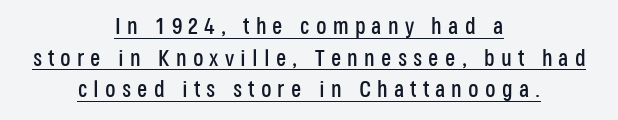
The image shows 23 px text type, upright; set centered, normal line spacing (1.37x), unusually wide letter spacing (+0.27 em), underlined.
